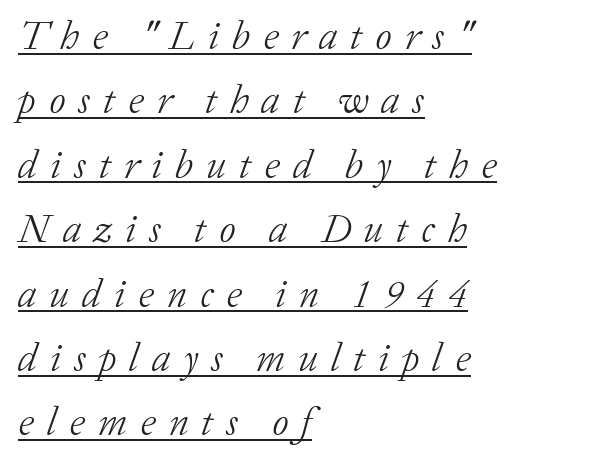
Typeset ragged right — the left edge is the straight one. A rule runs beneath these lines of type. Heft: none added — not bold. Students, observe: this is what conventionally led text looks like. This sample has the flowing, uneven cadence of proportional lettering.
